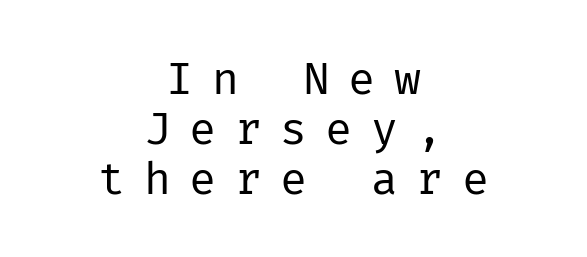
Any mark beneath the type? The region is blank. The designer went with a sans here, leaving each stem footless. The lettering stays uniformly vertical, giving the passage a roman look. The gaps between neighbouring characters are conspicuously large. The setting favours the middle, as headings and verse often do. The passage shown stacks its lines with hardly any gap.
